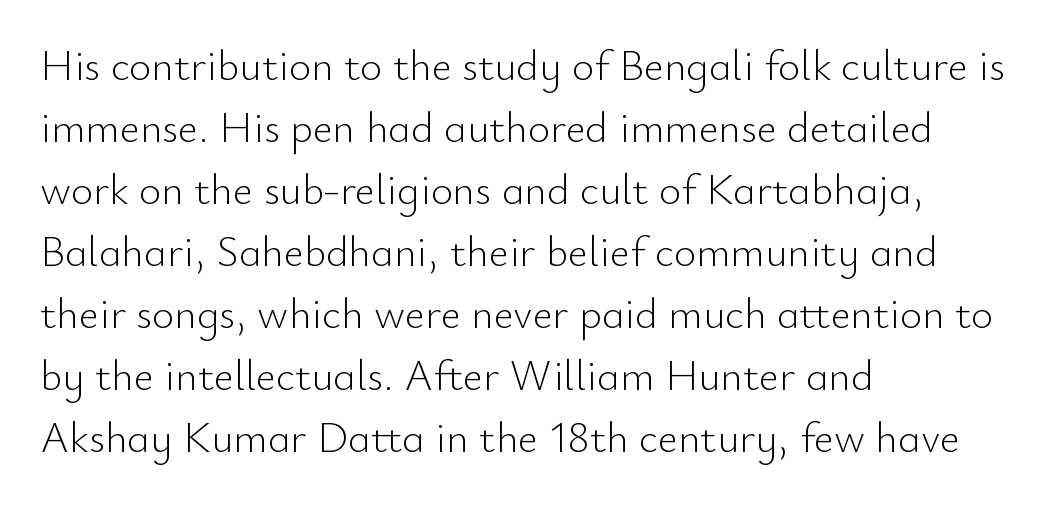
Q: Is the text bold? A: No.
Q: Is the text italic (slanted)? A: No, it is upright.
Q: Is the typeface a serif or a sans-serif typeface? A: Sans-serif.
Q: Is the text underlined? A: No.
Q: How is the paragraph aligned? A: Left-aligned.
Q: Is the spacing between letters normal or unusually wide? A: Normal.
Q: Is the spacing between lines tight, normal or loose? A: Normal.
Q: Width (condensed, normal, or wide)? A: Normal.
Q: Stroke contrast? A: Low.
Q: x-height? A: Small.
Q: Monospaced? A: No.
